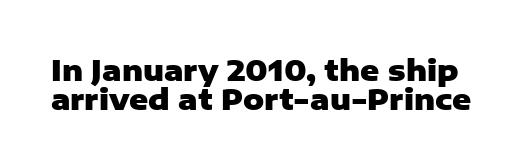
{"serif": "no", "italic": "no", "bold": "yes", "weight": "heavy", "width": "normal", "stroke_contrast": "low", "x_height": "medium", "monospaced": "no", "underline": "no", "line_spacing": "tight", "line_spacing_ratio": 1.0, "letter_spacing": "normal", "letter_spacing_em": 0.0, "glyph_px": 29}
